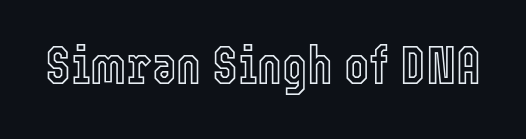
Q: Is the text italic (slanted)? A: No, it is upright.
Q: Is the text underlined? A: No.
Q: Is the spacing between letters normal or unusually wide? A: Normal.
Q: Width (condensed, normal, or wide)? A: Condensed.
Q: x-height? A: Medium.
Q: Monospaced? A: No.
